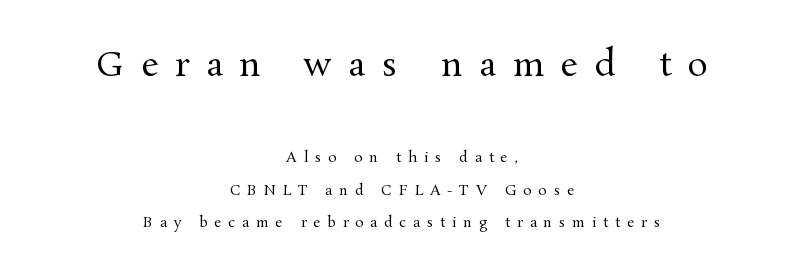
Q: Is the text bold? A: No.
Q: Is the text italic (slanted)? A: No, it is upright.
Q: Is the typeface a serif or a sans-serif typeface? A: Serif.
Q: Is the text underlined? A: No.
Q: How is the paragraph aligned? A: Centered.
Q: Is the spacing between letters normal or unusually wide? A: Unusually wide.
Q: Is the spacing between lines tight, normal or loose? A: Loose.
Q: Which block of text is set in a larger size, the first (top) or the second (bottom)? A: The first (top) one.
Q: Width (condensed, normal, or wide)? A: Normal.
Q: Stroke contrast? A: Medium.
Q: x-height? A: Medium.
Q: Monospaced? A: No.
